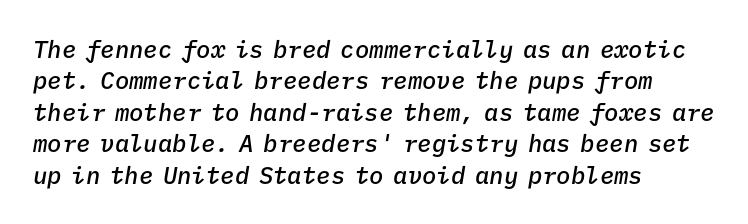
The image shows 24 px text type, italic (leaning right); set left-aligned, normal line spacing (1.31x), normal letter spacing, not underlined.
